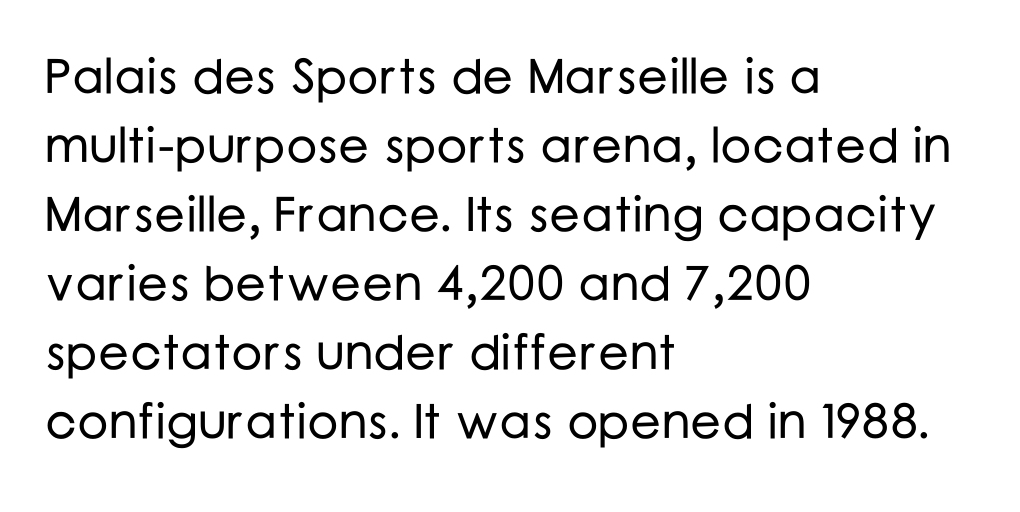
The paragraph shown leans on its left margin. Beneath every word, the page is bare. This is the regular roman posture of the typeface. Students, observe: this is what conventionally led text looks like. A typesetter would call this zero additional tracking.
